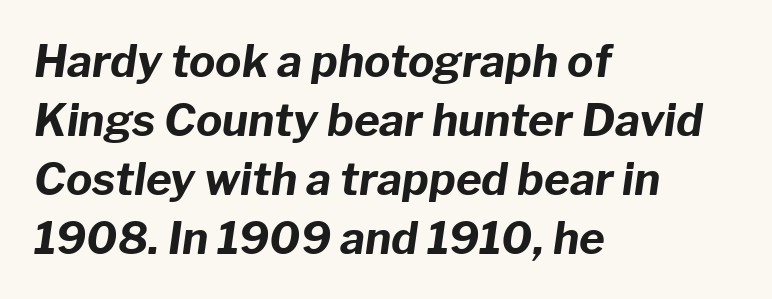
Q: Is the text bold? A: Yes.
Q: Is the text italic (slanted)? A: Yes, it leans right by about 8 degrees.
Q: Is the text underlined? A: No.
Q: How is the paragraph aligned? A: Left-aligned.
Q: Is the spacing between letters normal or unusually wide? A: Normal.
Q: Is the spacing between lines tight, normal or loose? A: Normal.
Q: Width (condensed, normal, or wide)? A: Normal.
Q: Stroke contrast? A: Low.
Q: x-height? A: Medium.
Q: Monospaced? A: No.
